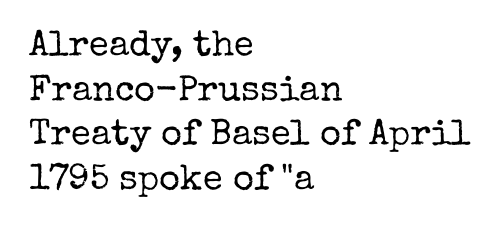
The image shows 36 px regular-weight serif type, upright; set left-aligned, line spacing 1.24x, normal letter spacing, not underlined; low stroke contrast and a medium x-height.
